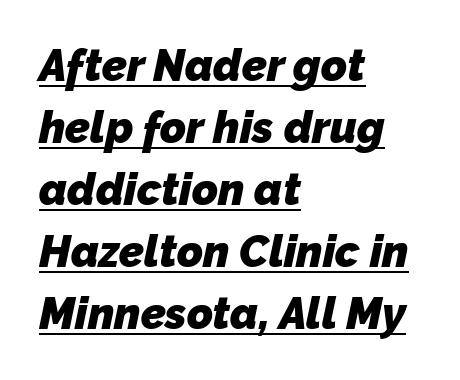
Q: Is the text bold? A: Yes.
Q: Is the typeface a serif or a sans-serif typeface? A: Sans-serif.
Q: Is the text underlined? A: Yes.
Q: How is the paragraph aligned? A: Left-aligned.
Q: Is the spacing between letters normal or unusually wide? A: Normal.
Q: Is the spacing between lines tight, normal or loose? A: Normal.
Q: Width (condensed, normal, or wide)? A: Normal.
Q: Stroke contrast? A: Low.
Q: x-height? A: Medium.
Q: Monospaced? A: No.
